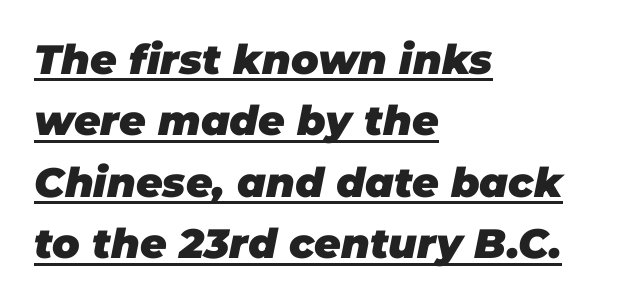
Varying glyph widths throughout — classic text-font behaviour. The words here are underlined. Heavy-handed strokes throughout: this text is bold. Glyph-to-glyph distance matches everyday printed text.
